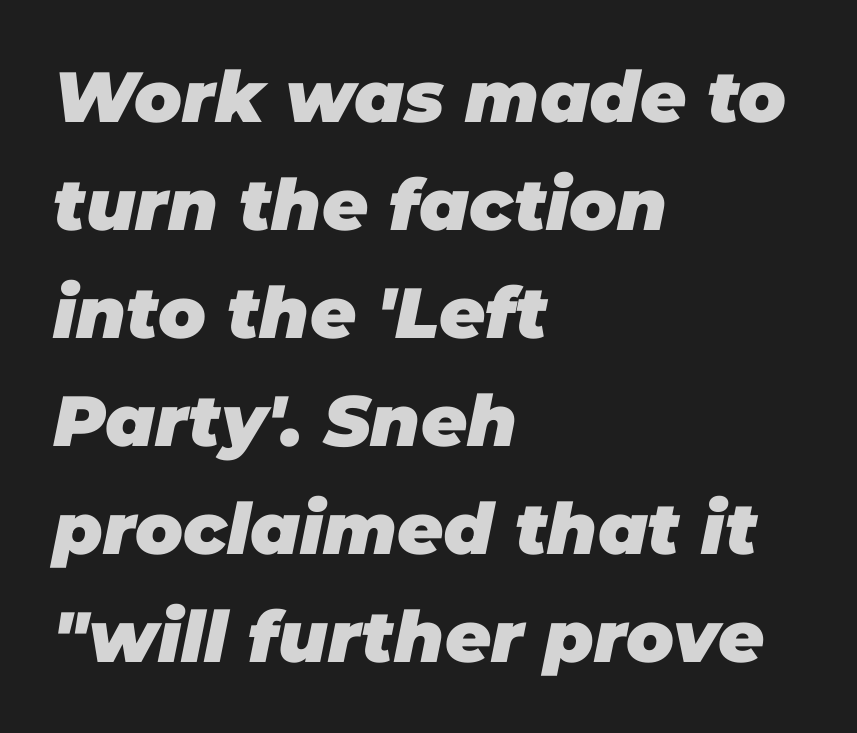
{"italic": "yes", "lean": "right", "slant_degrees": 11, "bold": "yes", "weight": "heavy", "width": "normal", "stroke_contrast": "low", "x_height": "large", "monospaced": "no", "underline": "no", "align": "left", "line_spacing": "normal", "line_spacing_ratio": 1.52, "letter_spacing": "normal", "letter_spacing_em": 0.0, "glyph_px": 71}
